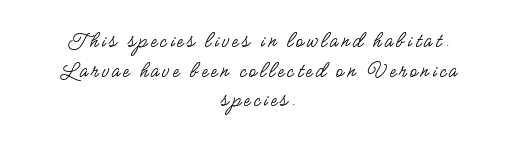
Casual observation: everything's sitting right in the middle. This block has exactly the height ordinary leading produces. Ink coverage per letter is moderate at most.
